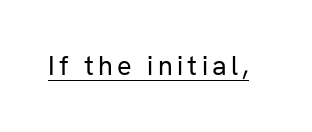
{"italic": "no", "bold": "no", "underline": "yes", "glyph_px": 27}
